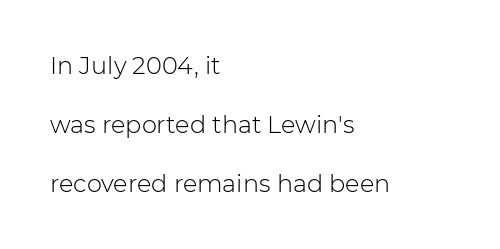
Q: Is the text bold? A: No.
Q: Is the text italic (slanted)? A: No, it is upright.
Q: Is the text underlined? A: No.
Q: How is the paragraph aligned? A: Left-aligned.
Q: Is the spacing between letters normal or unusually wide? A: Normal.
Q: Is the spacing between lines tight, normal or loose? A: Loose.
